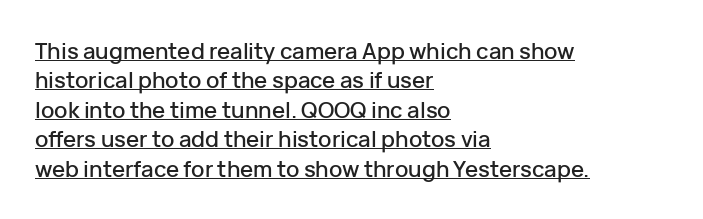
Q: Is the text italic (slanted)? A: No, it is upright.
Q: Is the text underlined? A: Yes.
Q: How is the paragraph aligned? A: Left-aligned.
Q: Is the spacing between letters normal or unusually wide? A: Normal.
Q: Is the spacing between lines tight, normal or loose? A: Normal.
